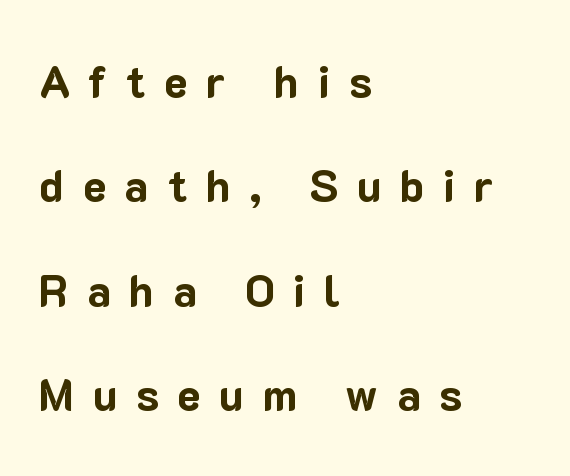
Descenders are the only things crossing below the line. The letters are spread apart with noticeably loose tracking. Nope, not italic — everything's standing straight. The passage shown is emphatically bold. These lines stand farther apart than default settings would place them. All the whitespace from short lines collects on the right.
